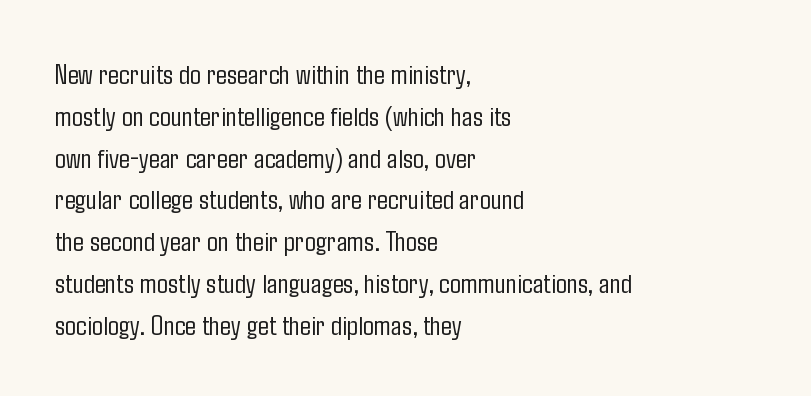
Q: Is the text bold? A: No.
Q: Is the text italic (slanted)? A: No, it is upright.
Q: Is the typeface a serif or a sans-serif typeface? A: Sans-serif.
Q: Is the text underlined? A: No.
Q: How is the paragraph aligned? A: Left-aligned.
Q: Is the spacing between letters normal or unusually wide? A: Normal.
Q: Is the spacing between lines tight, normal or loose? A: Normal.
Q: Width (condensed, normal, or wide)? A: Condensed.
Q: Stroke contrast? A: Low.
Q: x-height? A: Medium.
Q: Monospaced? A: No.
